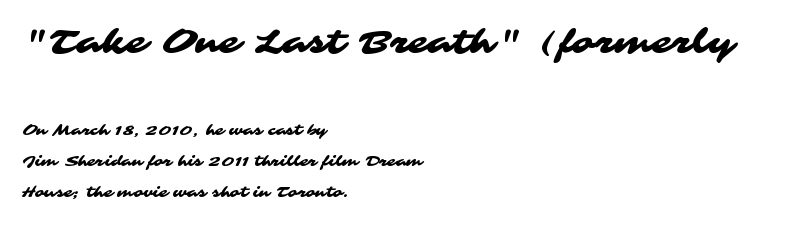
Q: Is the typeface a serif or a sans-serif typeface? A: Sans-serif.
Q: Is the text underlined? A: No.
Q: How is the paragraph aligned? A: Left-aligned.
Q: Is the spacing between letters normal or unusually wide? A: Normal.
Q: Is the spacing between lines tight, normal or loose? A: Loose.
Q: Which block of text is set in a larger size, the first (top) or the second (bottom)? A: The first (top) one.
Q: Width (condensed, normal, or wide)? A: Wide.
Q: Stroke contrast? A: Medium.
Q: x-height? A: Medium.
Q: Monospaced? A: No.
